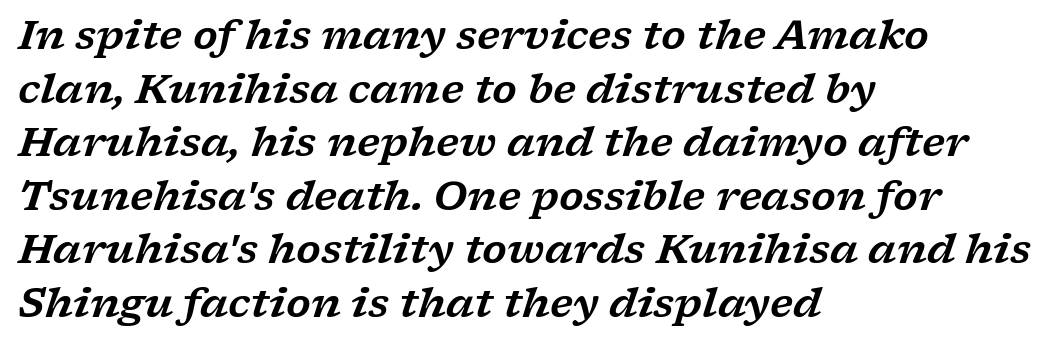
The image shows 40 px wide serif type, italic (leaning right); set left-aligned, normal line spacing (1.34x), normal letter spacing, not underlined; low stroke contrast and a medium x-height.
